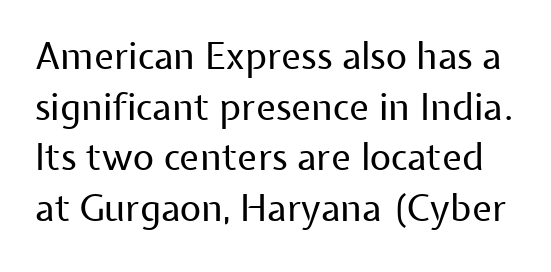
The baseline area is clear. Regarding leading, the lines here are spaced in the standard way. Nope, not italic — everything's standing straight. Proportional: the letters do not fall into vertical columns.
